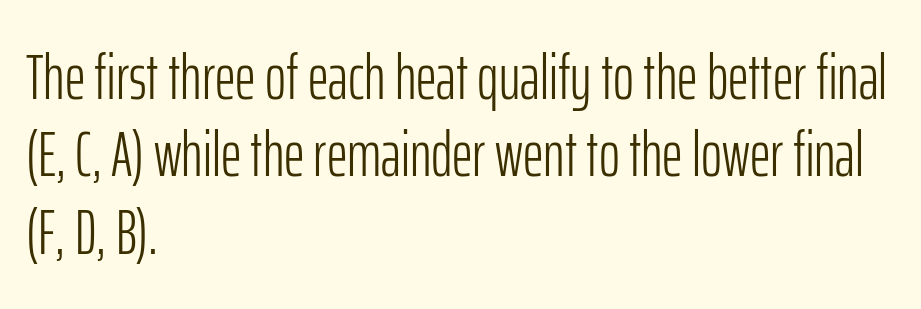
Q: Is the text bold? A: No.
Q: Is the text italic (slanted)? A: No, it is upright.
Q: Is the typeface a serif or a sans-serif typeface? A: Sans-serif.
Q: Is the text underlined? A: No.
Q: How is the paragraph aligned? A: Left-aligned.
Q: Is the spacing between letters normal or unusually wide? A: Normal.
Q: Width (condensed, normal, or wide)? A: Condensed.
Q: Stroke contrast? A: Low.
Q: x-height? A: Medium.
Q: Monospaced? A: No.
